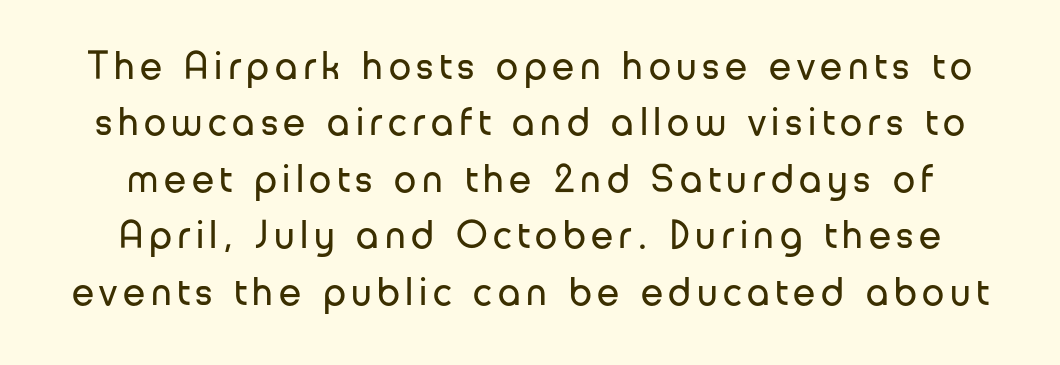
{"serif": "no", "italic": "no", "bold": "no", "weight": "regular", "width": "normal", "stroke_contrast": "low", "x_height": "medium", "monospaced": "no", "underline": "no", "line_spacing": "normal", "line_spacing_ratio": 1.41, "glyph_px": 40}
